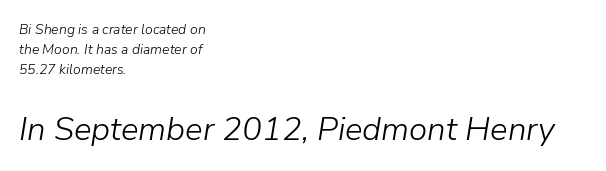
Q: Is the text bold? A: No.
Q: Is the text italic (slanted)? A: Yes, it leans right by about 9 degrees.
Q: Is the text underlined? A: No.
Q: How is the paragraph aligned? A: Left-aligned.
Q: Is the spacing between letters normal or unusually wide? A: Normal.
Q: Is the spacing between lines tight, normal or loose? A: Normal.
Q: Which block of text is set in a larger size, the first (top) or the second (bottom)? A: The second (bottom) one.
Q: Width (condensed, normal, or wide)? A: Normal.
Q: Stroke contrast? A: Low.
Q: x-height? A: Medium.
Q: Monospaced? A: No.
